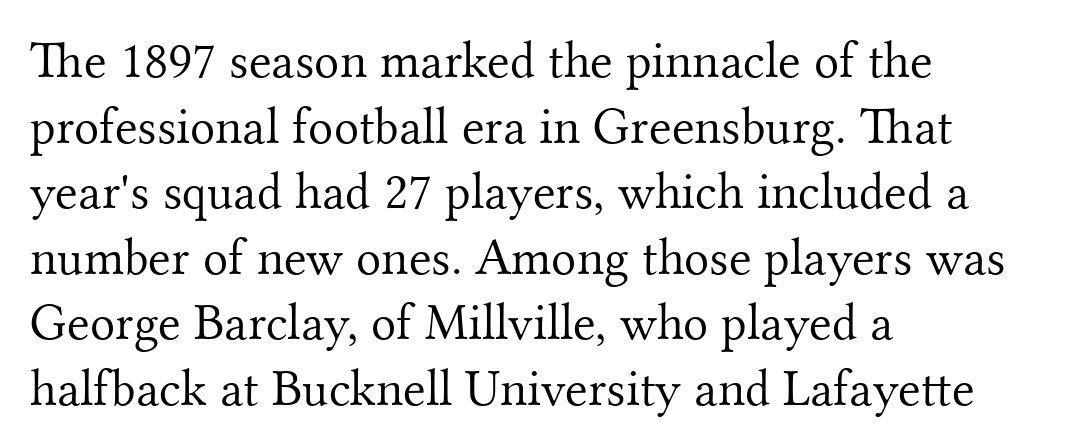
Q: Is the text bold? A: No.
Q: Is the text italic (slanted)? A: No, it is upright.
Q: Is the typeface a serif or a sans-serif typeface? A: Serif.
Q: Is the text underlined? A: No.
Q: How is the paragraph aligned? A: Left-aligned.
Q: Is the spacing between letters normal or unusually wide? A: Normal.
Q: Is the spacing between lines tight, normal or loose? A: Normal.
Q: Width (condensed, normal, or wide)? A: Normal.
Q: Stroke contrast? A: Medium.
Q: x-height? A: Small.
Q: Monospaced? A: No.
